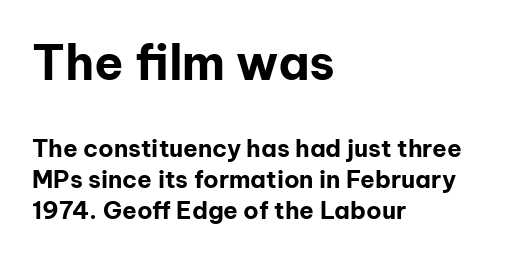
{"serif": "no", "italic": "no", "bold": "yes", "weight": "bold", "width": "normal", "stroke_contrast": "low", "x_height": "medium", "monospaced": "no", "underline": "no", "align": "left", "line_spacing": "normal", "line_spacing_ratio": 1.3, "letter_spacing": "normal", "letter_spacing_em": 0.0, "larger_block": "first", "size_ratio": 2.0, "glyph_px": 48}
